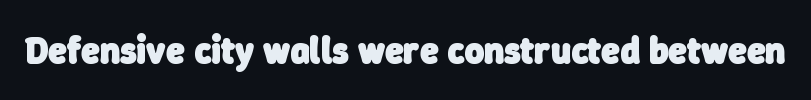
A full-strength bold gives these letters their thick strokes. The passage shown is typed in a proportional face where columns would drift. What stands out about the letter spacing? Nothing — it is the standard amount. Font category for this specimen: sans-serif. Honestly, there is no underline to notice here at all.
